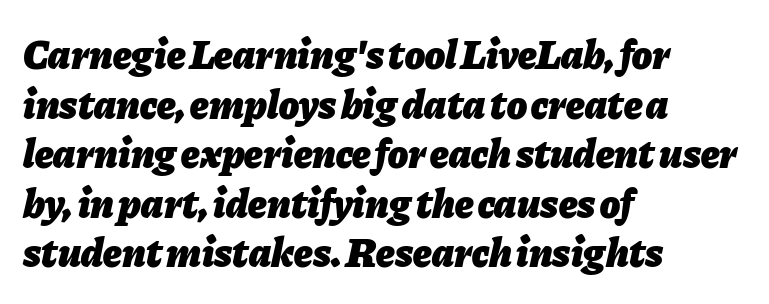
{"italic": "yes", "lean": "right", "slant_degrees": 11, "bold": "yes", "weight": "heavy", "width": "normal", "stroke_contrast": "low", "x_height": "medium", "monospaced": "no", "underline": "no", "align": "left", "line_spacing_ratio": 1.21, "letter_spacing": "normal", "letter_spacing_em": 0.0, "glyph_px": 41}
